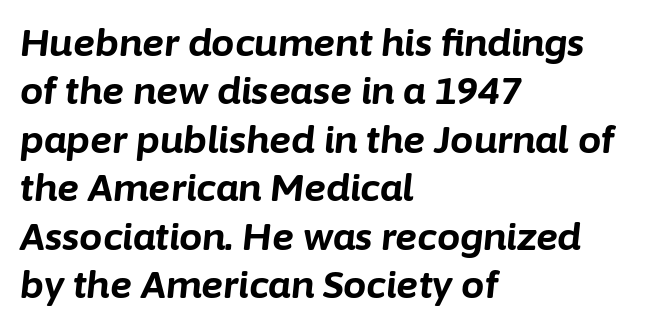
{"italic": "yes", "lean": "right", "slant_degrees": 6, "bold": "yes", "weight": "bold", "width": "normal", "stroke_contrast": "low", "x_height": "medium", "monospaced": "no", "underline": "no", "align": "left", "line_spacing": "normal", "line_spacing_ratio": 1.31, "letter_spacing": "normal", "letter_spacing_em": 0.0, "glyph_px": 37}
